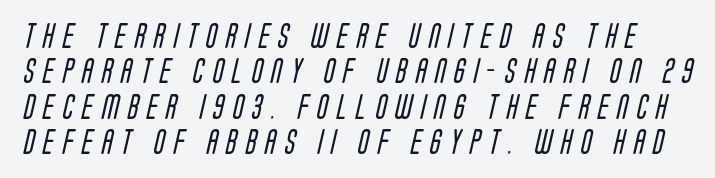
Q: Is the text bold? A: No.
Q: Is the text underlined? A: No.
Q: Is the spacing between letters normal or unusually wide? A: Unusually wide.
Q: Is the spacing between lines tight, normal or loose? A: Normal.
